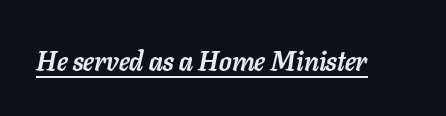
Q: Is the text bold? A: Yes.
Q: Is the text italic (slanted)? A: Yes, it leans right by about 11 degrees.
Q: Is the text underlined? A: Yes.
Q: Is the spacing between letters normal or unusually wide? A: Normal.
